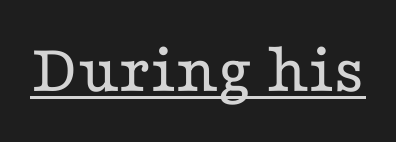
Posture: upright roman. Inter-character spacing is left at the font's built-in metrics. Weight class: somewhere from thin through regular. Stroke terminals: seriffed. The typesetter has applied underlining to the passage shown.
